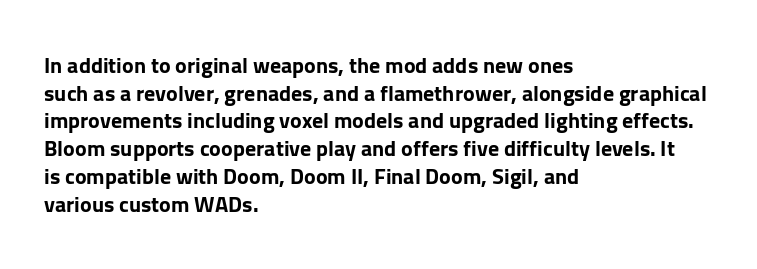
{"italic": "no", "bold": "yes", "underline": "no", "align": "left", "line_spacing": "normal", "line_spacing_ratio": 1.26, "letter_spacing": "normal", "letter_spacing_em": 0.0, "glyph_px": 22}
